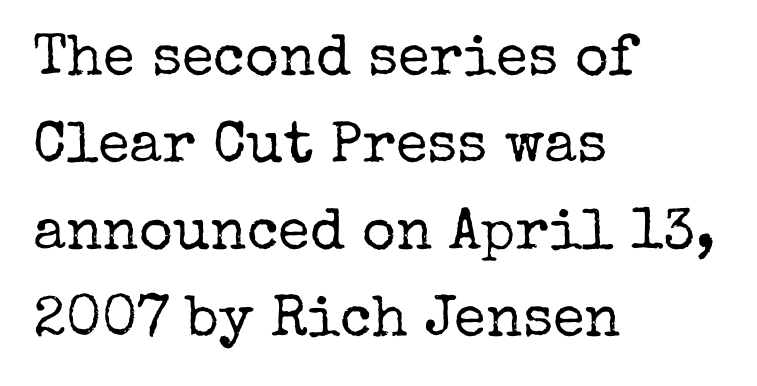
The type sits square on the baseline with zero lean. The line-height multiplier appears to be the usual default. Nothing heavy about these letters — not bold at all. Is this a fixed-width face? No — the glyphs have proportional, varying widths.
